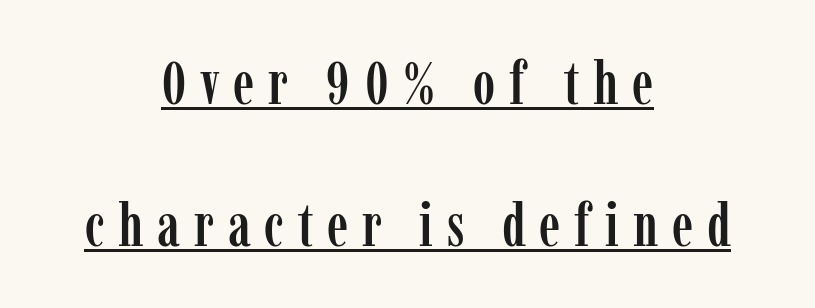
The image shows 60 px condensed serif type, upright; set centered, loose line spacing (2.36x), unusually wide letter spacing (+0.23 em), underlined; low stroke contrast and a medium x-height.
